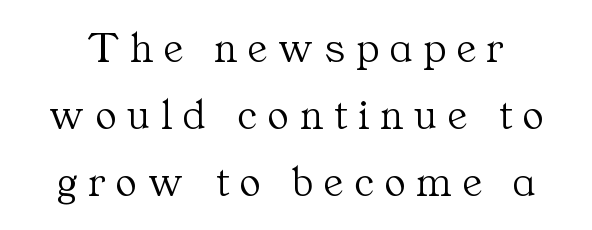
Honestly, the letter spacing is so wide it's the main thing you notice. The letters advance in unequal steps, a hallmark of proportional type. This is not heavy type; no bold has been used. Font category for this specimen: serif. Unlike italic type, these characters show no tilt at all.
